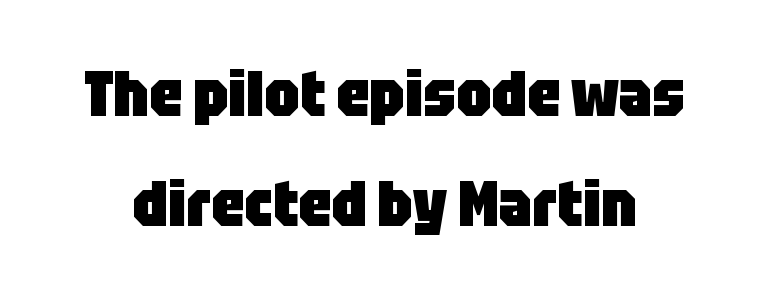
The image shows 64 px heavy, condensed sans-serif type, upright; set line spacing 1.72x, normal letter spacing, not underlined; low stroke contrast and a large x-height.
